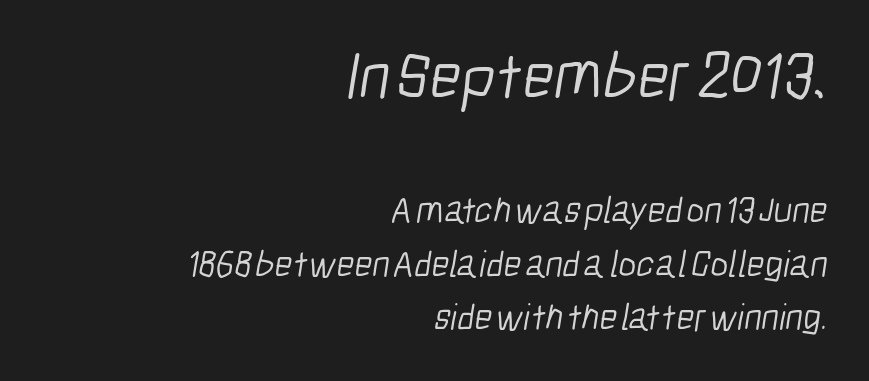
Right-aligned paragraph, ragged on the left. The letters sit at their default tracking, neither squeezed nor spread. The weight would be labelled regular, book, light, or lighter still. You could not count columns in this text — the font is proportionally spaced. Check the space under the baseline: it is left empty. You get the large type first, then a drop to smaller type.
